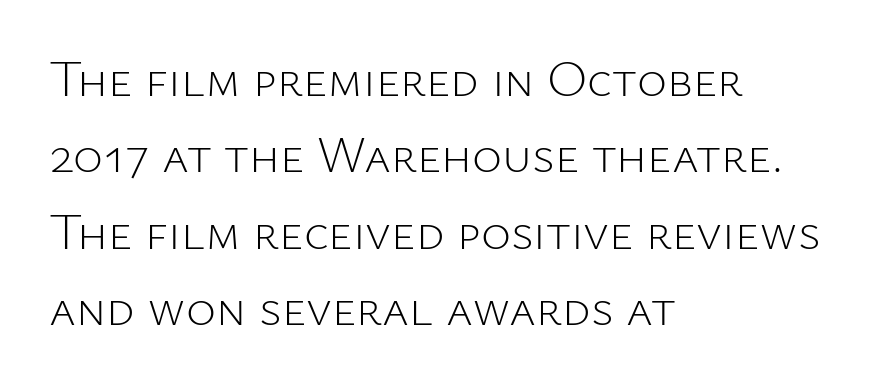
The image shows 51 px light sans-serif type, upright; set left-aligned, normal line spacing (1.5x), normal letter spacing, not underlined; low stroke contrast and a medium x-height.
